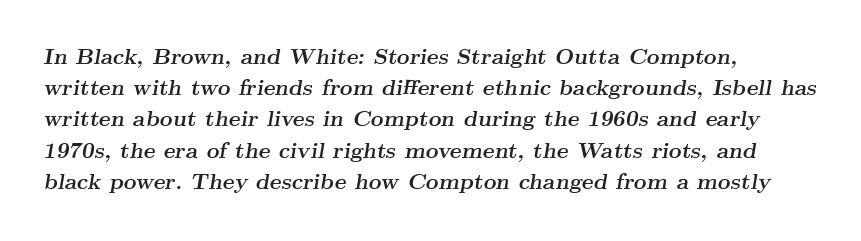
Q: Is the text bold? A: Yes.
Q: Is the text italic (slanted)? A: Yes, it leans right by about 9 degrees.
Q: Is the text underlined? A: No.
Q: How is the paragraph aligned? A: Left-aligned.
Q: Is the spacing between letters normal or unusually wide? A: Normal.
Q: Is the spacing between lines tight, normal or loose? A: Normal.
